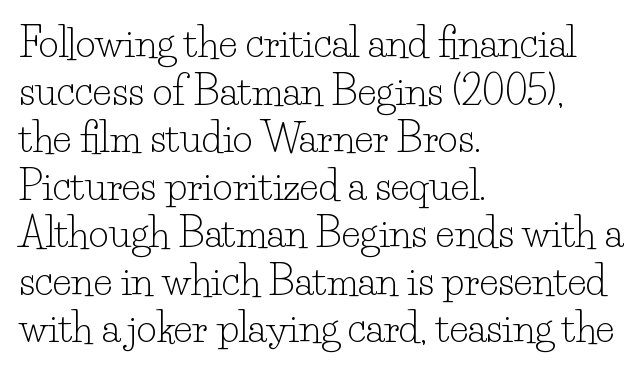
The gaps between neighbouring characters are ordinary and unremarkable. Spacing verdict: proportional, widths tailored to each character. The strip under each line holds only bare page. Classification — serif.
